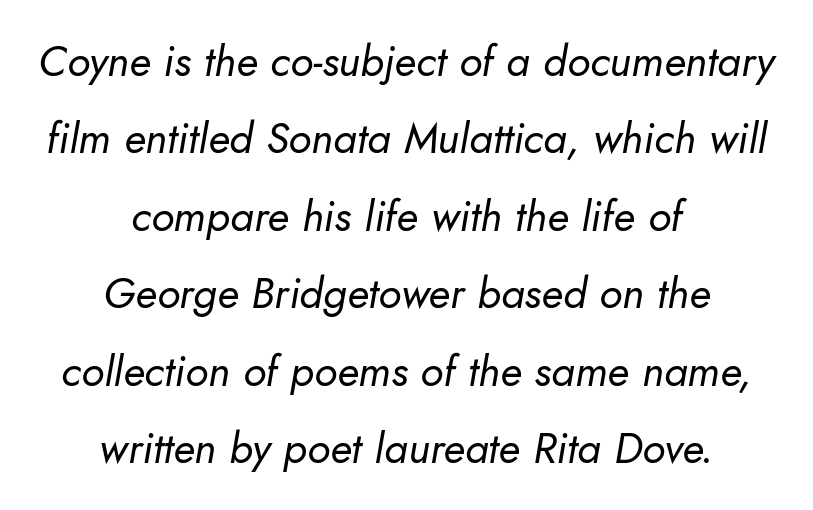
Q: Is the text bold? A: No.
Q: Is the text italic (slanted)? A: Yes, it leans right by about 10 degrees.
Q: Is the text underlined? A: No.
Q: How is the paragraph aligned? A: Centered.
Q: Is the spacing between letters normal or unusually wide? A: Normal.
Q: Width (condensed, normal, or wide)? A: Normal.
Q: Stroke contrast? A: Low.
Q: x-height? A: Small.
Q: Monospaced? A: No.
